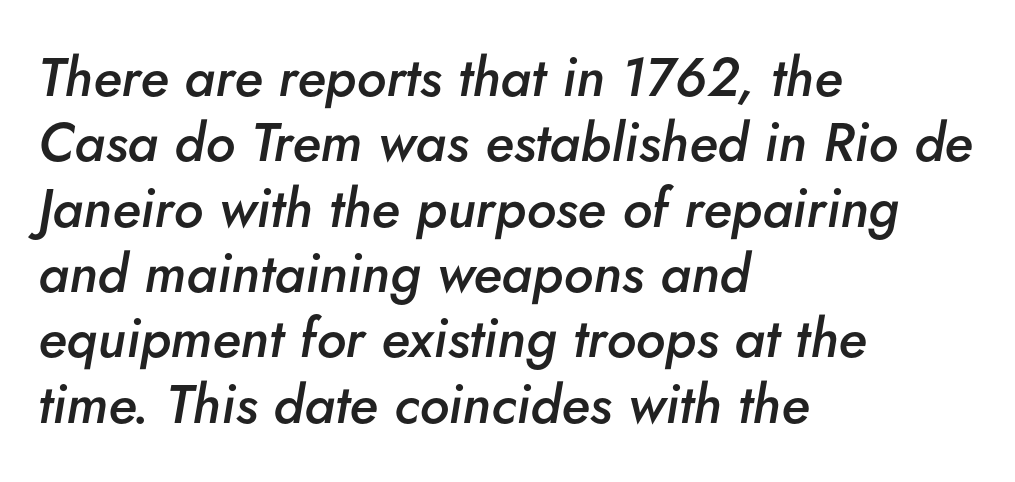
The image shows 54 px semibold type, italic (leaning right); set left-aligned, line spacing 1.21x, normal letter spacing, not underlined; low stroke contrast and a small x-height.
